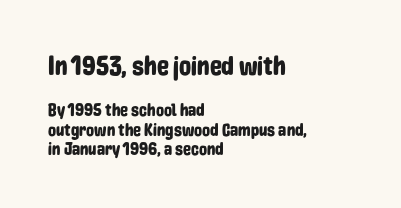
{"italic": "no", "underline": "no", "align": "left", "line_spacing": "tight", "line_spacing_ratio": 1.07, "letter_spacing": "normal", "letter_spacing_em": 0.0, "larger_block": "first", "size_ratio": 1.5, "glyph_px": 27}
